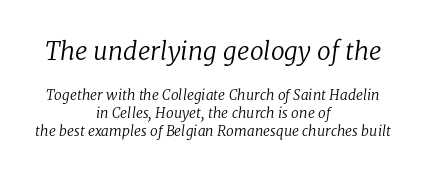
Q: Is the text bold? A: No.
Q: Is the text italic (slanted)? A: Yes, it leans right by about 8 degrees.
Q: Is the text underlined? A: No.
Q: How is the paragraph aligned? A: Centered.
Q: Is the spacing between letters normal or unusually wide? A: Normal.
Q: Is the spacing between lines tight, normal or loose? A: Normal.
Q: Which block of text is set in a larger size, the first (top) or the second (bottom)? A: The first (top) one.
